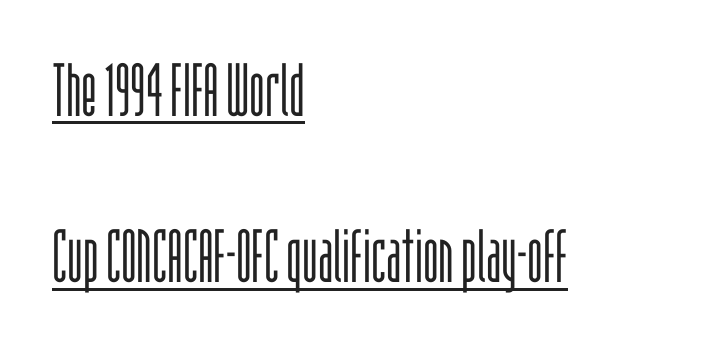
Q: Is the text bold? A: No.
Q: Is the text italic (slanted)? A: No, it is upright.
Q: Is the typeface a serif or a sans-serif typeface? A: Sans-serif.
Q: Is the text underlined? A: Yes.
Q: How is the paragraph aligned? A: Left-aligned.
Q: Is the spacing between letters normal or unusually wide? A: Normal.
Q: Is the spacing between lines tight, normal or loose? A: Loose.
Q: Width (condensed, normal, or wide)? A: Condensed.
Q: Stroke contrast? A: Low.
Q: x-height? A: Large.
Q: Monospaced? A: No.
